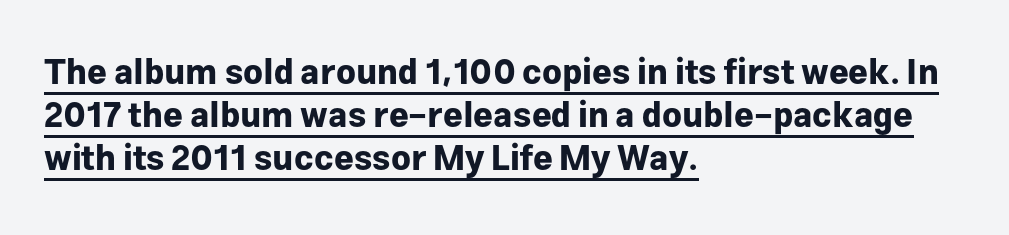
The image shows 34 px bold sans-serif type, upright; set left-aligned, normal line spacing (1.27x), normal letter spacing, underlined; low stroke contrast and a medium x-height.
